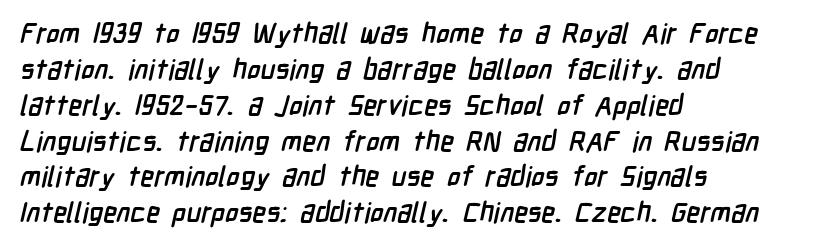
Q: Is the text bold? A: Yes.
Q: Is the typeface a serif or a sans-serif typeface? A: Sans-serif.
Q: Is the text underlined? A: No.
Q: How is the paragraph aligned? A: Left-aligned.
Q: Is the spacing between letters normal or unusually wide? A: Normal.
Q: Is the spacing between lines tight, normal or loose? A: Normal.
Q: Width (condensed, normal, or wide)? A: Condensed.
Q: Stroke contrast? A: Low.
Q: x-height? A: Medium.
Q: Monospaced? A: No.
